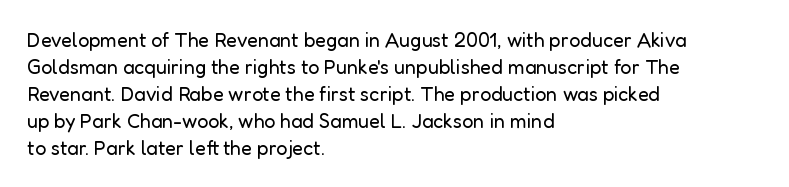
The image shows 20 px text type, upright; set left-aligned, normal line spacing (1.35x), normal letter spacing, not underlined.
